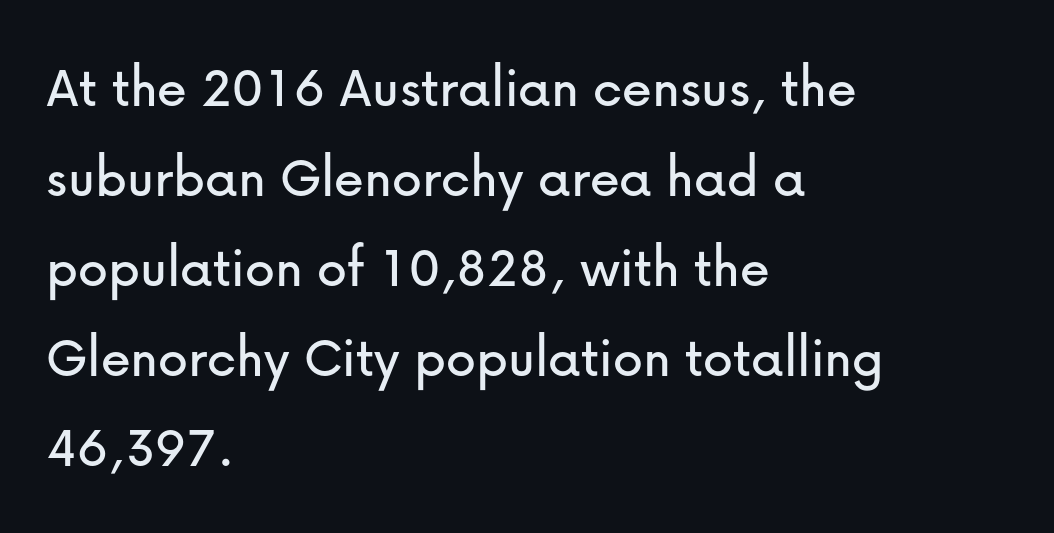
The image shows 60 px sans-serif type, upright; set left-aligned, normal line spacing (1.5x), normal letter spacing, not underlined; low stroke contrast and a medium x-height.
